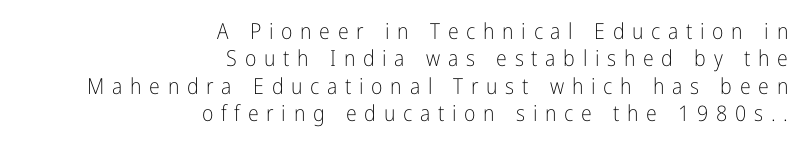
{"italic": "no", "bold": "no", "underline": "no", "align": "right", "line_spacing_ratio": 1.24, "letter_spacing": "wide", "letter_spacing_em": 0.35, "glyph_px": 22}
